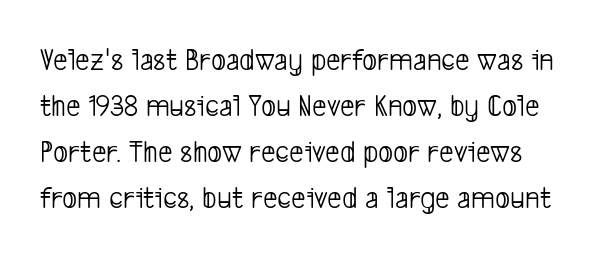
{"serif": "no", "bold": "no", "weight": "light", "width": "condensed", "stroke_contrast": "low", "x_height": "medium", "monospaced": "no", "underline": "no", "line_spacing": "normal", "line_spacing_ratio": 1.44, "letter_spacing": "normal", "letter_spacing_em": 0.0, "glyph_px": 32}
